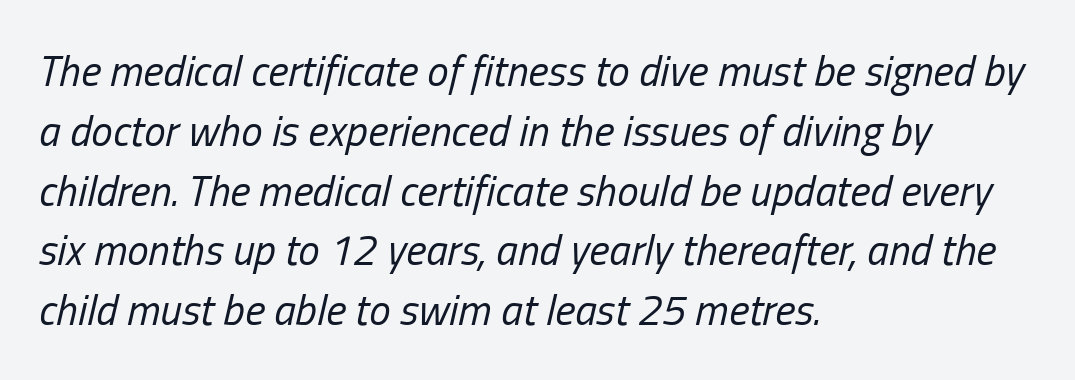
Q: Is the text bold? A: No.
Q: Is the text italic (slanted)? A: Yes, it leans right by about 13 degrees.
Q: Is the text underlined? A: No.
Q: How is the paragraph aligned? A: Left-aligned.
Q: Is the spacing between letters normal or unusually wide? A: Normal.
Q: Is the spacing between lines tight, normal or loose? A: Normal.
Q: Width (condensed, normal, or wide)? A: Condensed.
Q: Stroke contrast? A: Low.
Q: x-height? A: Medium.
Q: Monospaced? A: No.
